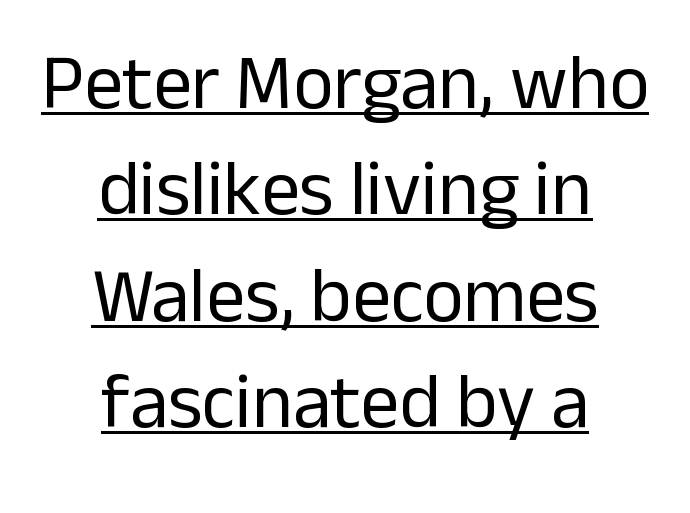
{"serif": "no", "italic": "no", "bold": "no", "weight": "regular", "width": "normal", "stroke_contrast": "low", "x_height": "medium", "monospaced": "no", "underline": "yes", "align": "center", "line_spacing": "normal", "line_spacing_ratio": 1.38, "letter_spacing": "normal", "letter_spacing_em": 0.0, "glyph_px": 77}
